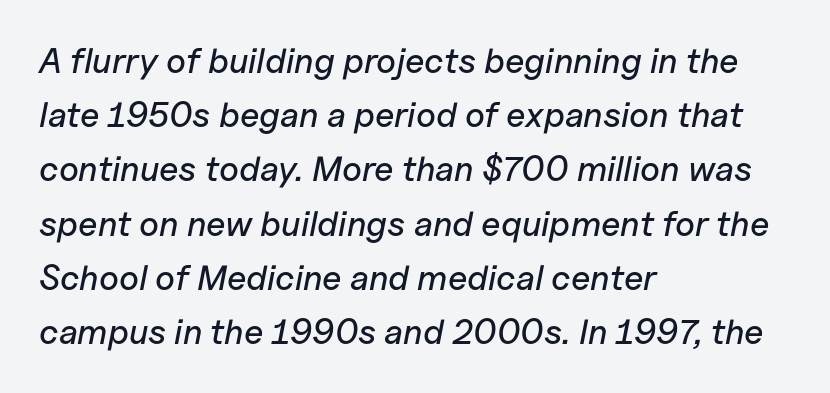
Which margin do the lines hug? The left one — the right edge is uneven. Successive baselines arrive at the customary interval. Is this a fixed-width face? No — the glyphs have proportional, varying widths. The line texture is even and compact thanks to regular tracking. The strip under each line holds only bare page.
